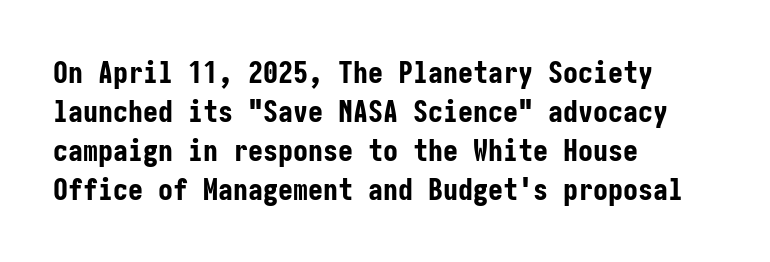
Summary of weight: heavy, a full bold. Leftover space on each line is placed entirely after the last word. Plain, unruled lines of type. Leading: standard. You can tell it's not italic because the verticals are truly vertical.
